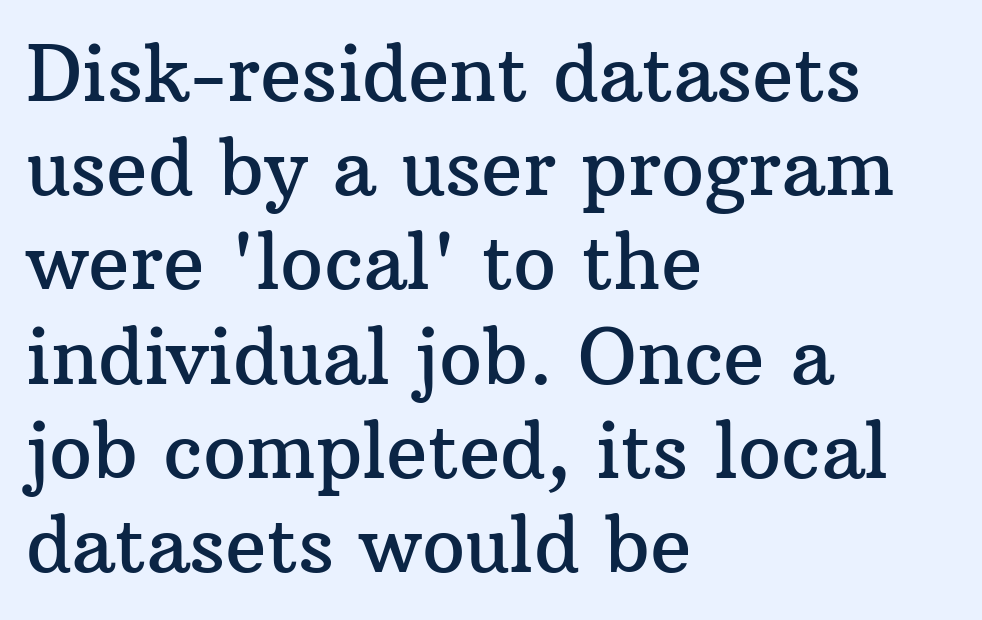
Q: Is the text italic (slanted)? A: No, it is upright.
Q: Is the typeface a serif or a sans-serif typeface? A: Serif.
Q: Is the text underlined? A: No.
Q: How is the paragraph aligned? A: Left-aligned.
Q: Is the spacing between letters normal or unusually wide? A: Normal.
Q: Width (condensed, normal, or wide)? A: Normal.
Q: Stroke contrast? A: Medium.
Q: x-height? A: Medium.
Q: Monospaced? A: No.
